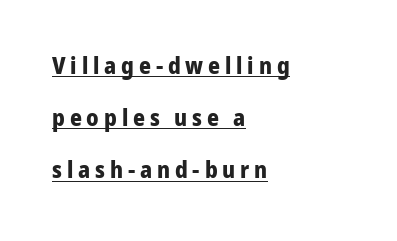
Q: Is the text bold? A: Yes.
Q: Is the text italic (slanted)? A: No, it is upright.
Q: Is the text underlined? A: Yes.
Q: How is the paragraph aligned? A: Left-aligned.
Q: Is the spacing between letters normal or unusually wide? A: Unusually wide.
Q: Is the spacing between lines tight, normal or loose? A: Loose.
